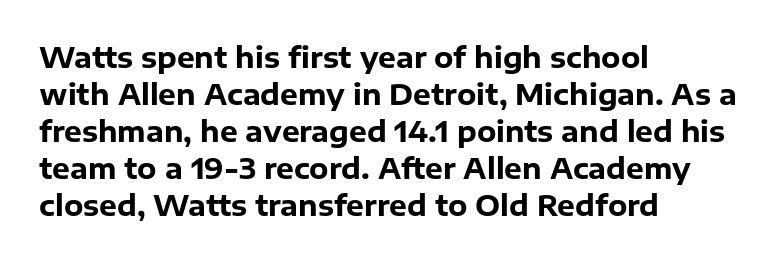
The image shows 28 px heavy sans-serif type, upright; set left-aligned, normal line spacing (1.32x), normal letter spacing, not underlined; low stroke contrast and a medium x-height.
